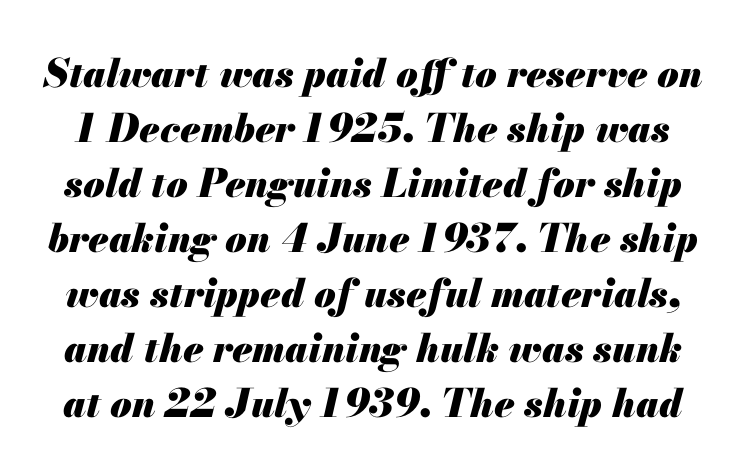
The image shows 39 px heavy type, italic (leaning right); set normal line spacing (1.41x), normal letter spacing, not underlined; medium stroke contrast and a small x-height.
